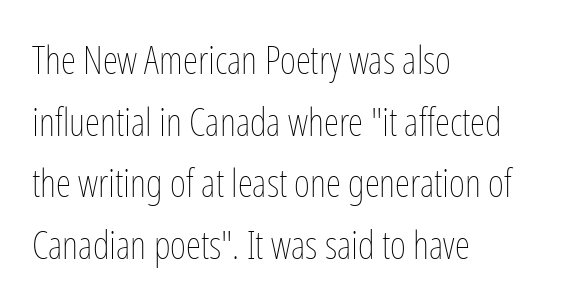
{"italic": "no", "bold": "no", "weight": "thin", "width": "condensed", "stroke_contrast": "low", "x_height": "medium", "monospaced": "no", "underline": "no", "align": "left", "line_spacing": "normal", "line_spacing_ratio": 1.58, "letter_spacing": "normal", "letter_spacing_em": 0.0, "glyph_px": 39}
